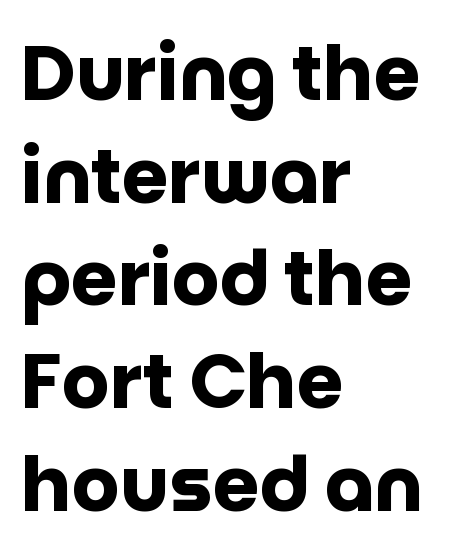
The image shows 75 px heavy sans-serif type, upright; set left-aligned, normal line spacing (1.37x), normal letter spacing, not underlined; low stroke contrast and a large x-height.
